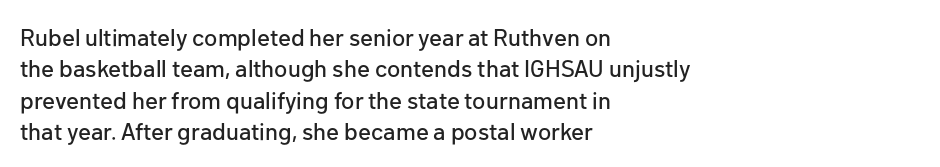
{"italic": "no", "underline": "no", "align": "left", "line_spacing": "normal", "line_spacing_ratio": 1.31, "letter_spacing": "normal", "letter_spacing_em": 0.0, "glyph_px": 24}
